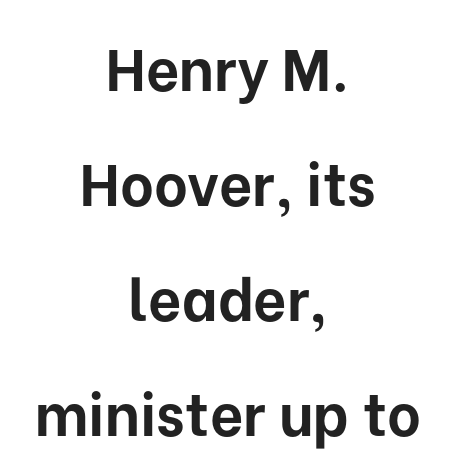
Every stem runs plumb, perpendicular to the baseline. Note the varied advance widths — an 'i' is clearly narrower than an 'm'. Heavy-handed strokes throughout: this text is bold. Here the glyphs are tracked normally, forming tight word shapes. This is sans-serif lettering, the kind often seen on screens and signage.
